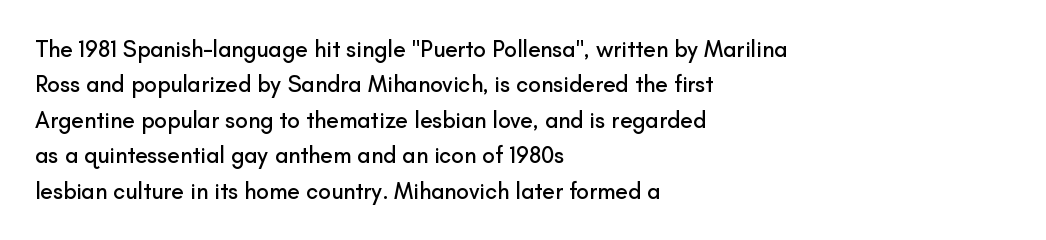
Q: Is the text italic (slanted)? A: No, it is upright.
Q: Is the text underlined? A: No.
Q: How is the paragraph aligned? A: Left-aligned.
Q: Is the spacing between letters normal or unusually wide? A: Normal.
Q: Is the spacing between lines tight, normal or loose? A: Normal.
